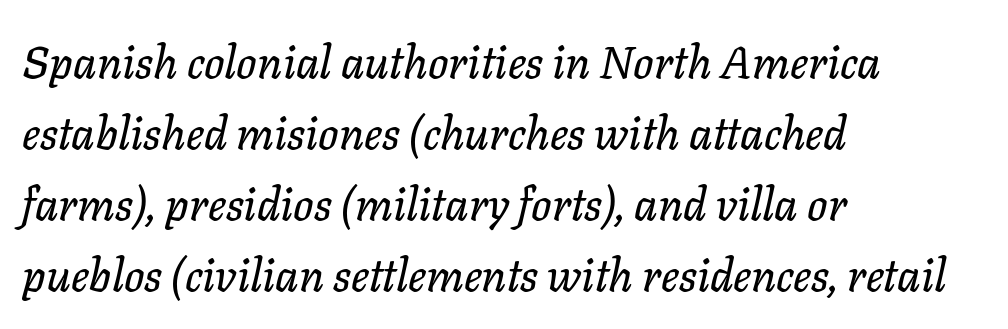
One glance says typical: line gaps are just what's usual. This sample is left-justified, so line endings fall wherever the words run out. Descenders are the only things crossing below the line. The letters advance in unequal steps, a hallmark of proportional type.
